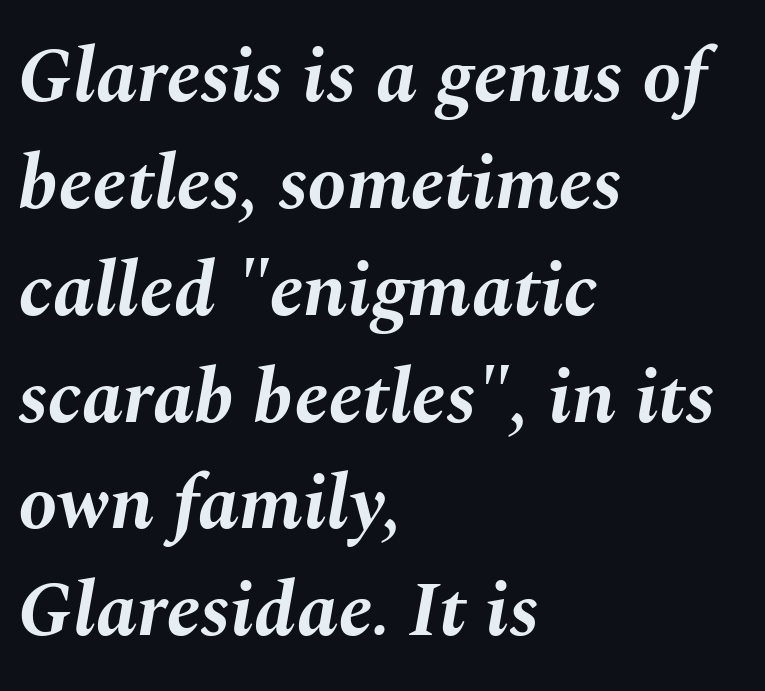
The image shows 78 px bold type, italic (leaning right); set left-aligned, normal line spacing (1.37x), normal letter spacing, not underlined; medium stroke contrast and a medium x-height.
